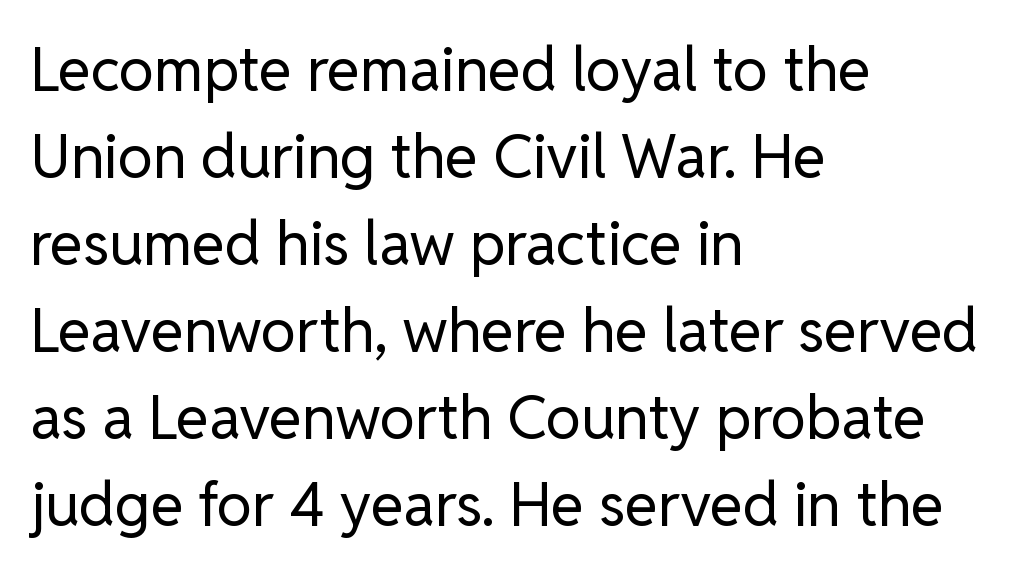
{"serif": "no", "italic": "no", "bold": "no", "weight": "regular", "width": "normal", "stroke_contrast": "low", "x_height": "medium", "monospaced": "no", "underline": "no", "align": "left", "line_spacing": "normal", "line_spacing_ratio": 1.45, "letter_spacing": "normal", "letter_spacing_em": 0.0, "glyph_px": 60}
